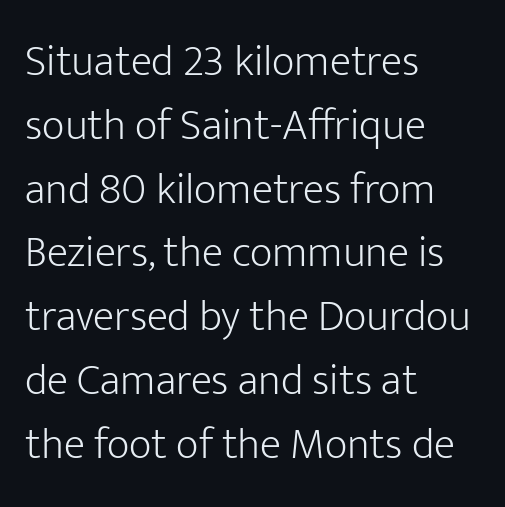
{"serif": "no", "italic": "no", "bold": "no", "weight": "light", "width": "normal", "stroke_contrast": "low", "x_height": "medium", "monospaced": "no", "underline": "no", "align": "left", "line_spacing": "normal", "line_spacing_ratio": 1.45, "letter_spacing": "normal", "letter_spacing_em": 0.0, "glyph_px": 44}
